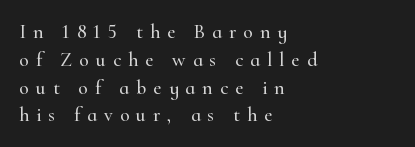
Q: Is the text italic (slanted)? A: No, it is upright.
Q: Is the text underlined? A: No.
Q: How is the paragraph aligned? A: Left-aligned.
Q: Is the spacing between letters normal or unusually wide? A: Unusually wide.
Q: Is the spacing between lines tight, normal or loose? A: Normal.
